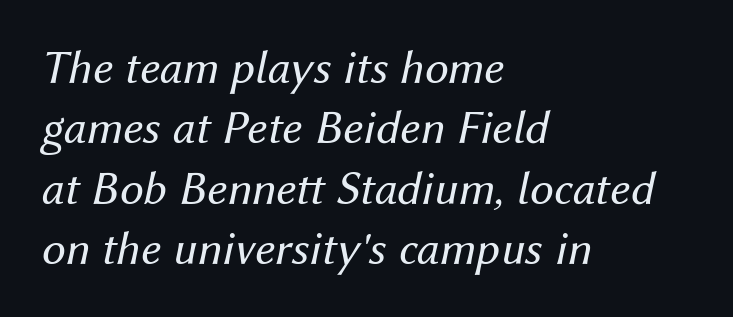
One glance says typical: line gaps are just what's usual. Is the block centered? No — it sits flush against the left margin. Slant detected: the letters are inclined. Only glyphs here, with clear space below each row.
